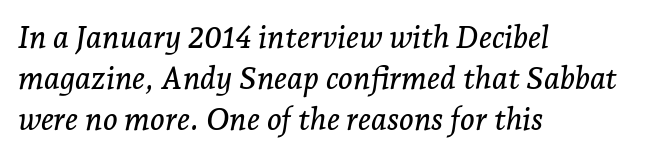
This is oblique type, the kind used for emphasis or titles. The space beneath each line is pristine and unruled. Yep, those are serifs on the letters. Character widths vary here, with narrow letters taking less room than wide ones. Normally led — the rows are evenly, conventionally spaced. The line texture is even and compact thanks to regular tracking.
